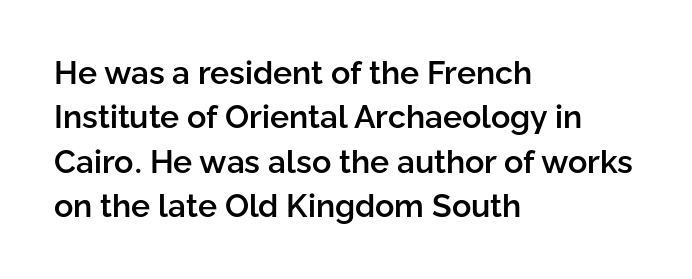
{"serif": "no", "italic": "no", "bold": "semi", "weight": "semibold", "width": "normal", "stroke_contrast": "low", "x_height": "medium", "monospaced": "no", "underline": "no", "align": "left", "line_spacing": "normal", "line_spacing_ratio": 1.39, "letter_spacing": "normal", "letter_spacing_em": 0.0, "glyph_px": 32}
